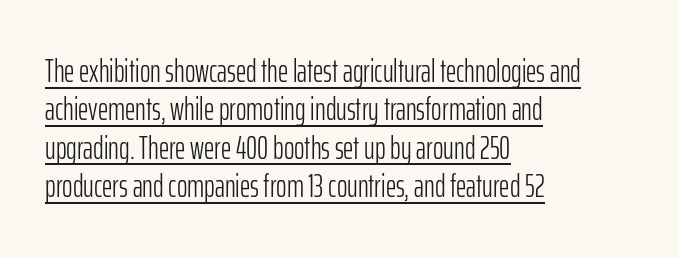
The image shows 32 px light, condensed sans-serif type, upright; set left-aligned, line spacing 1.2x, normal letter spacing, underlined; low stroke contrast and a medium x-height.
